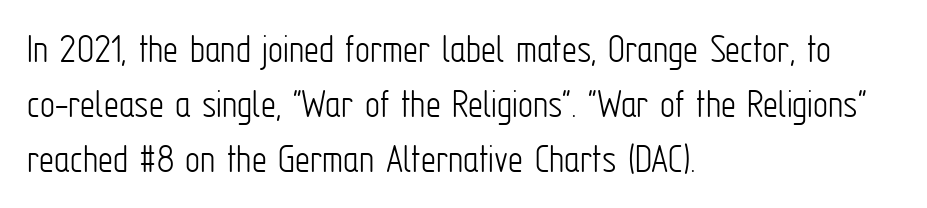
Q: Is the text bold? A: No.
Q: Is the text italic (slanted)? A: No, it is upright.
Q: Is the typeface a serif or a sans-serif typeface? A: Sans-serif.
Q: Is the text underlined? A: No.
Q: How is the paragraph aligned? A: Left-aligned.
Q: Is the spacing between letters normal or unusually wide? A: Normal.
Q: Is the spacing between lines tight, normal or loose? A: Normal.
Q: Width (condensed, normal, or wide)? A: Condensed.
Q: Stroke contrast? A: Low.
Q: x-height? A: Medium.
Q: Monospaced? A: No.
